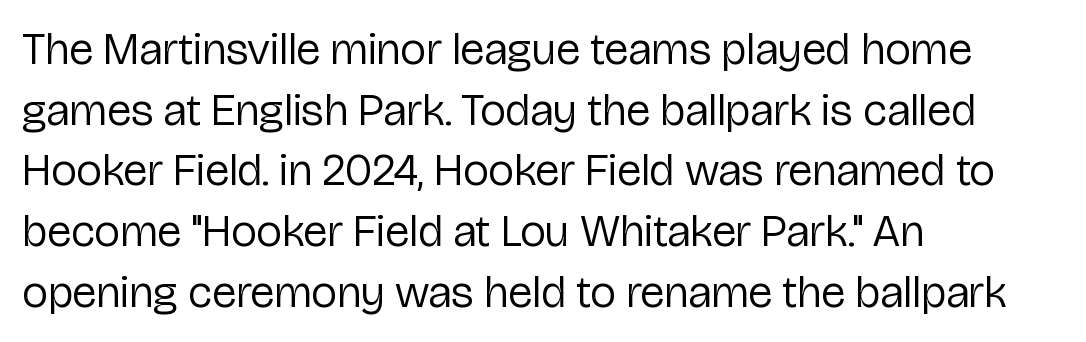
Q: Is the text bold? A: No.
Q: Is the text italic (slanted)? A: No, it is upright.
Q: Is the typeface a serif or a sans-serif typeface? A: Sans-serif.
Q: Is the text underlined? A: No.
Q: How is the paragraph aligned? A: Left-aligned.
Q: Is the spacing between letters normal or unusually wide? A: Normal.
Q: Is the spacing between lines tight, normal or loose? A: Normal.
Q: Width (condensed, normal, or wide)? A: Normal.
Q: Stroke contrast? A: Low.
Q: x-height? A: Medium.
Q: Monospaced? A: No.
